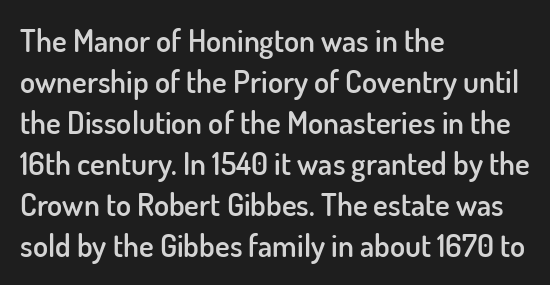
Visually the block forms a straight wall on the left and a jagged coastline on the right. The face used here is rendered with its standard letterfit. Stems and bowls a touch heavier than normal — semibold. The axis of the letterforms is exactly vertical. This sample has the flowing, uneven cadence of proportional lettering.
